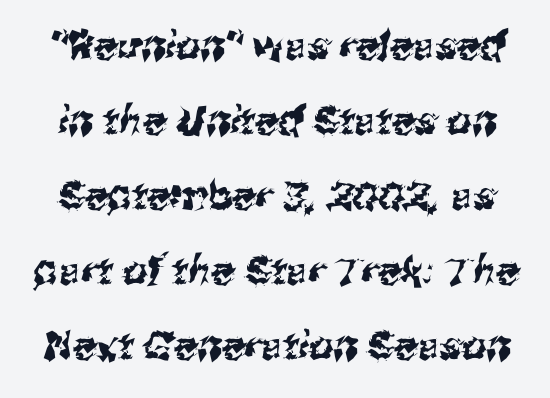
{"serif": "no", "width": "normal", "stroke_contrast": "medium", "x_height": "medium", "monospaced": "no", "underline": "no", "line_spacing": "loose", "line_spacing_ratio": 1.92, "letter_spacing": "normal", "letter_spacing_em": 0.0, "glyph_px": 39}
